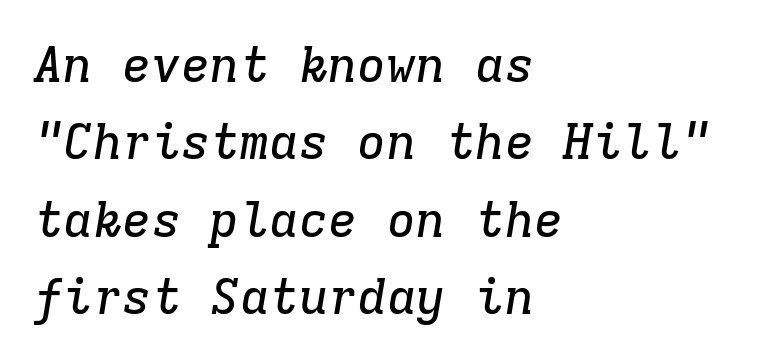
{"serif": "yes", "italic": "yes", "lean": "right", "slant_degrees": 9, "width": "normal", "stroke_contrast": "low", "x_height": "medium", "monospaced": "yes", "underline": "no", "align": "left", "line_spacing": "normal", "line_spacing_ratio": 1.58, "letter_spacing": "normal", "letter_spacing_em": 0.0, "glyph_px": 49}
